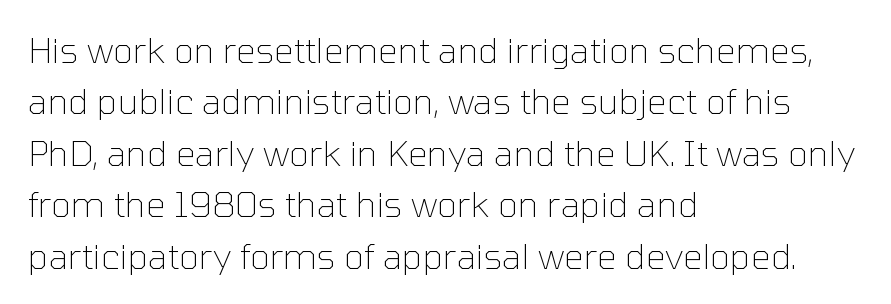
{"serif": "no", "italic": "no", "bold": "no", "weight": "thin", "width": "normal", "stroke_contrast": "low", "x_height": "medium", "monospaced": "no", "underline": "no", "align": "left", "line_spacing": "normal", "line_spacing_ratio": 1.47, "letter_spacing": "normal", "letter_spacing_em": 0.0, "glyph_px": 35}
